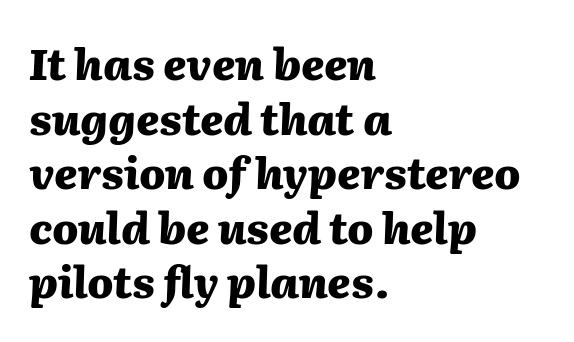
The image shows 43 px heavy type, italic (leaning right); set left-aligned, normal line spacing (1.27x), normal letter spacing, not underlined; medium stroke contrast and a medium x-height.
